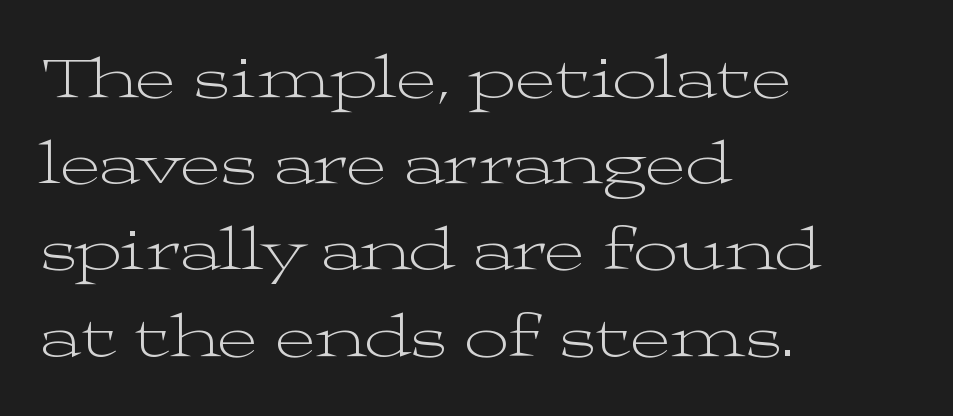
Q: Is the text bold? A: No.
Q: Is the text italic (slanted)? A: No, it is upright.
Q: Is the typeface a serif or a sans-serif typeface? A: Serif.
Q: Is the text underlined? A: No.
Q: How is the paragraph aligned? A: Left-aligned.
Q: Is the spacing between letters normal or unusually wide? A: Normal.
Q: Is the spacing between lines tight, normal or loose? A: Normal.
Q: Width (condensed, normal, or wide)? A: Wide.
Q: Stroke contrast? A: Medium.
Q: x-height? A: Medium.
Q: Monospaced? A: No.
